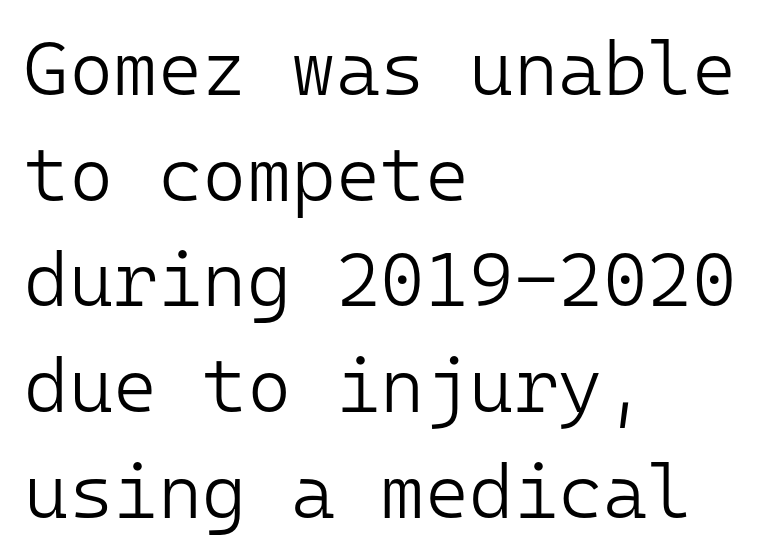
Q: Is the text bold? A: No.
Q: Is the text italic (slanted)? A: No, it is upright.
Q: Is the typeface a serif or a sans-serif typeface? A: Sans-serif.
Q: Is the text underlined? A: No.
Q: How is the paragraph aligned? A: Left-aligned.
Q: Is the spacing between letters normal or unusually wide? A: Normal.
Q: Is the spacing between lines tight, normal or loose? A: Normal.
Q: Width (condensed, normal, or wide)? A: Normal.
Q: Stroke contrast? A: Low.
Q: x-height? A: Medium.
Q: Monospaced? A: Yes.
